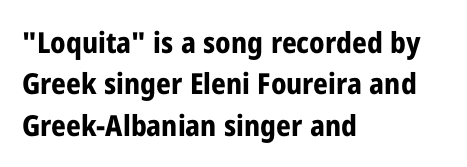
The rows are spaced the way most documents space them. Tracking value appears to be zero — textbook default spacing. No italicization has been applied; the sample stays upright. Each row of text sits above clean, open space.
